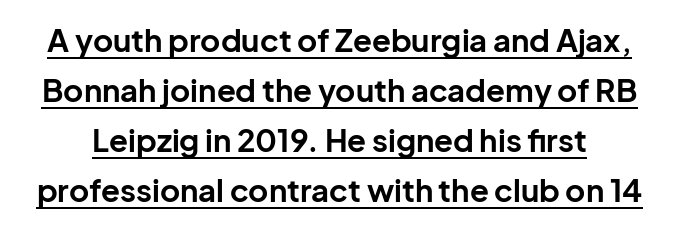
{"serif": "no", "italic": "no", "bold": "yes", "weight": "bold", "width": "normal", "stroke_contrast": "low", "x_height": "medium", "monospaced": "no", "underline": "yes", "line_spacing": "normal", "line_spacing_ratio": 1.61, "letter_spacing": "normal", "letter_spacing_em": 0.0, "glyph_px": 31}
